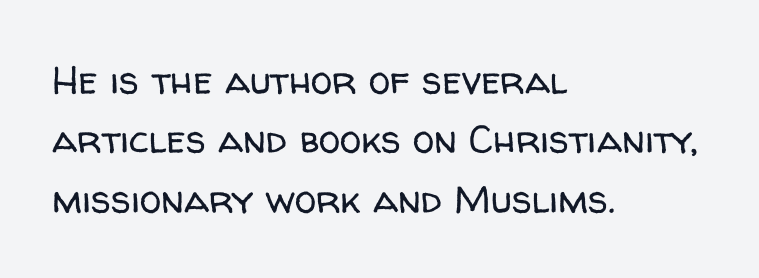
{"serif": "no", "italic": "no", "bold": "no", "weight": "regular", "width": "normal", "stroke_contrast": "low", "x_height": "medium", "monospaced": "no", "underline": "no", "align": "left", "line_spacing": "normal", "line_spacing_ratio": 1.52, "letter_spacing": "normal", "letter_spacing_em": 0.0, "glyph_px": 39}
